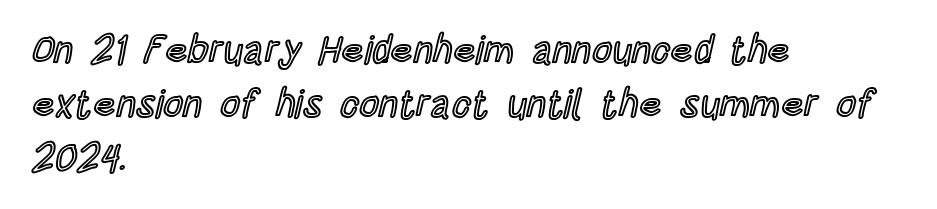
The image shows 39 px condensed type; set left-aligned, normal line spacing (1.39x), normal letter spacing, not underlined; a large x-height.
